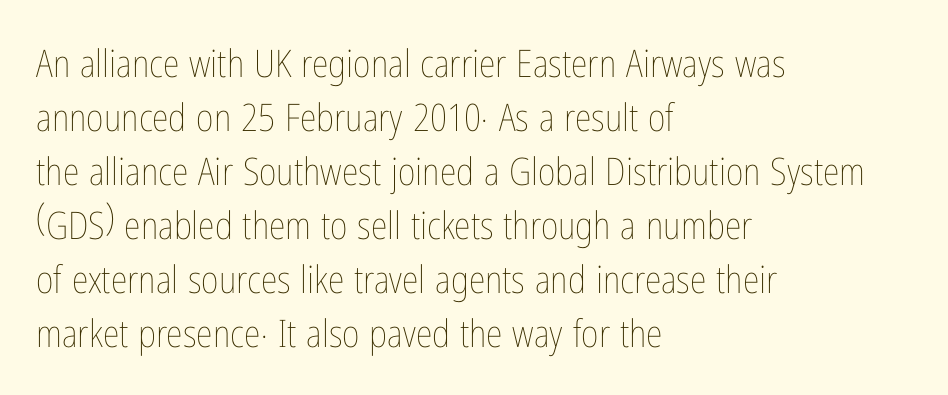
{"italic": "no", "bold": "no", "weight": "thin", "width": "condensed", "stroke_contrast": "low", "x_height": "medium", "monospaced": "no", "underline": "no", "align": "left", "line_spacing": "normal", "line_spacing_ratio": 1.42, "letter_spacing": "normal", "letter_spacing_em": 0.0, "glyph_px": 38}
